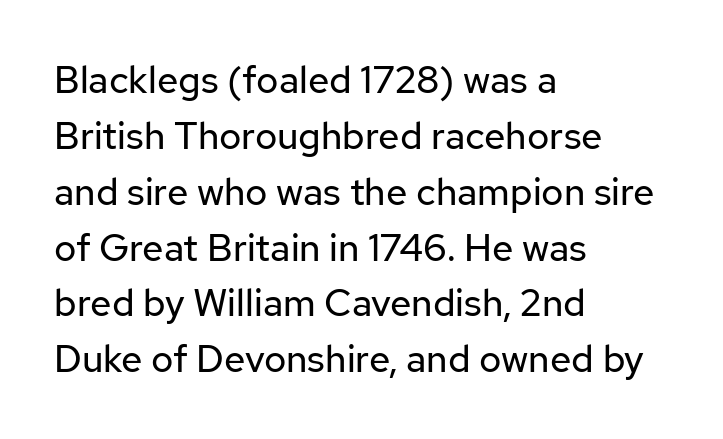
{"serif": "no", "italic": "no", "bold": "no", "weight": "regular", "width": "normal", "stroke_contrast": "low", "x_height": "medium", "monospaced": "no", "underline": "no", "align": "left", "line_spacing": "normal", "line_spacing_ratio": 1.47, "letter_spacing": "normal", "letter_spacing_em": 0.0, "glyph_px": 38}
